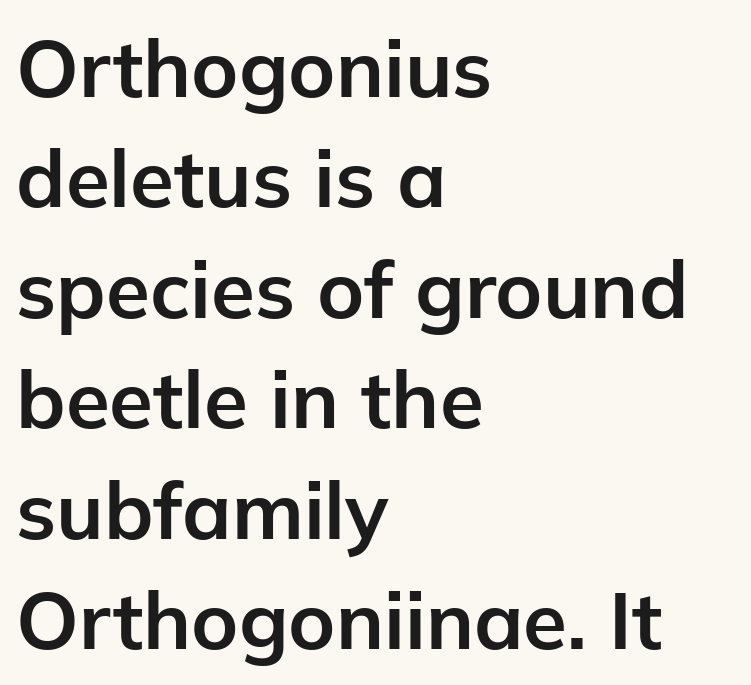
Q: Is the text bold? A: Yes.
Q: Is the text italic (slanted)? A: No, it is upright.
Q: Is the typeface a serif or a sans-serif typeface? A: Sans-serif.
Q: Is the text underlined? A: No.
Q: How is the paragraph aligned? A: Left-aligned.
Q: Is the spacing between letters normal or unusually wide? A: Normal.
Q: Is the spacing between lines tight, normal or loose? A: Normal.
Q: Width (condensed, normal, or wide)? A: Normal.
Q: Stroke contrast? A: Low.
Q: x-height? A: Medium.
Q: Monospaced? A: No.
